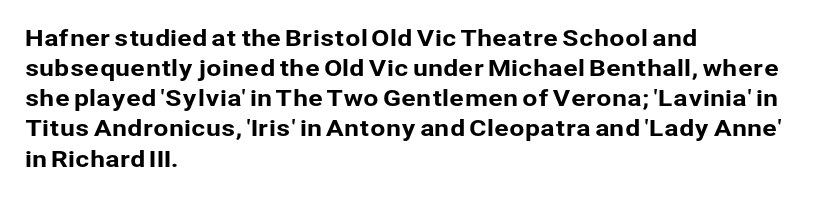
The lettering stays uniformly vertical, giving the passage a roman look. The text block is weighted toward the left margin, trailing off unevenly rightward. A typesetter would call this zero additional tracking. Evenly set lines give the paragraph a standard silhouette.
